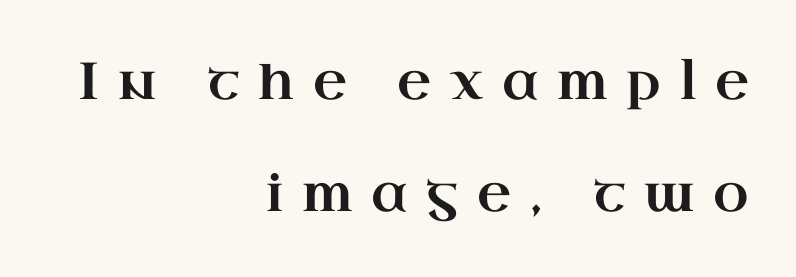
{"serif": "yes", "italic": "no", "width": "wide", "stroke_contrast": "high", "x_height": "small", "monospaced": "no", "underline": "no", "align": "right", "line_spacing": "loose", "line_spacing_ratio": 2.16, "letter_spacing": "wide", "letter_spacing_em": 0.36, "glyph_px": 52}
